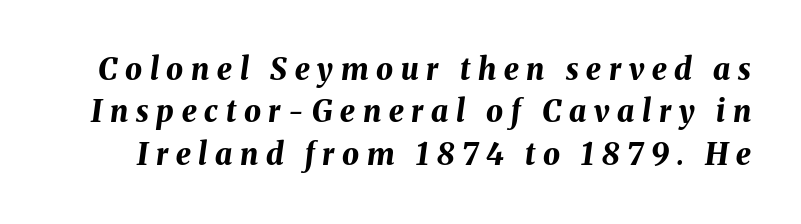
Each glyph is drawn with heavy, bold strokes. The face used here has a pronounced slope to its letters. Students, note that the glyphs here are deliberately spaced far apart. The face used here is proportionally spaced, like ordinary book or web type.
